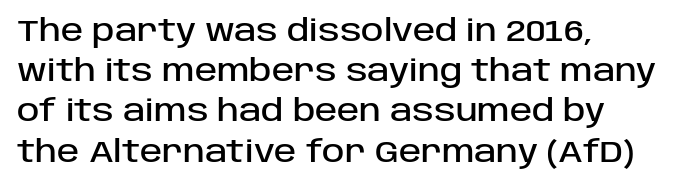
Q: Is the text italic (slanted)? A: No, it is upright.
Q: Is the typeface a serif or a sans-serif typeface? A: Sans-serif.
Q: Is the text underlined? A: No.
Q: How is the paragraph aligned? A: Left-aligned.
Q: Is the spacing between letters normal or unusually wide? A: Normal.
Q: Is the spacing between lines tight, normal or loose? A: Normal.
Q: Width (condensed, normal, or wide)? A: Normal.
Q: Stroke contrast? A: Low.
Q: x-height? A: Large.
Q: Monospaced? A: No.
